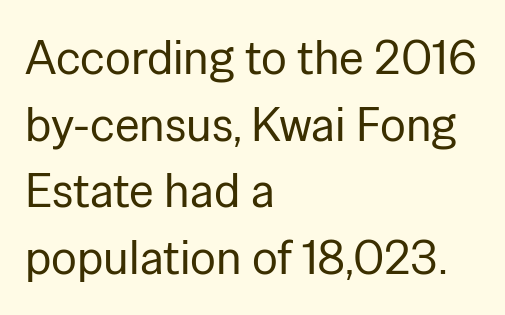
This reads as an unemphasized weight, regular at the heaviest. The space beneath each line is pristine and unruled. Characters remain perfectly vertical along every line. Caption: standard tracking, unaltered. These lines are rendered in a variable-pitch font. Short and long lines alike share a common starting point at left.
